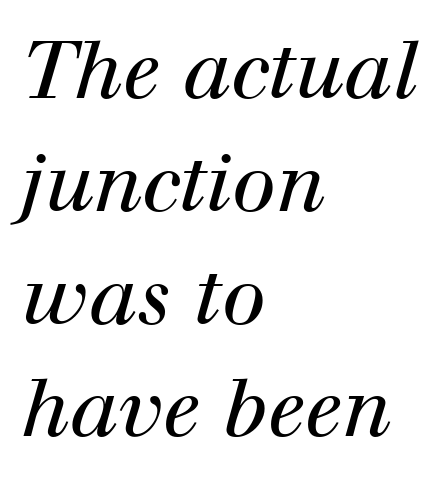
Words appear dense and cohesive because spacing is normal. The vertical gap from one line to the next is medium. This is not heavy type; no bold has been used. Visually the block forms a straight wall on the left and a jagged coastline on the right. An italicized treatment has been applied to the whole sample.
